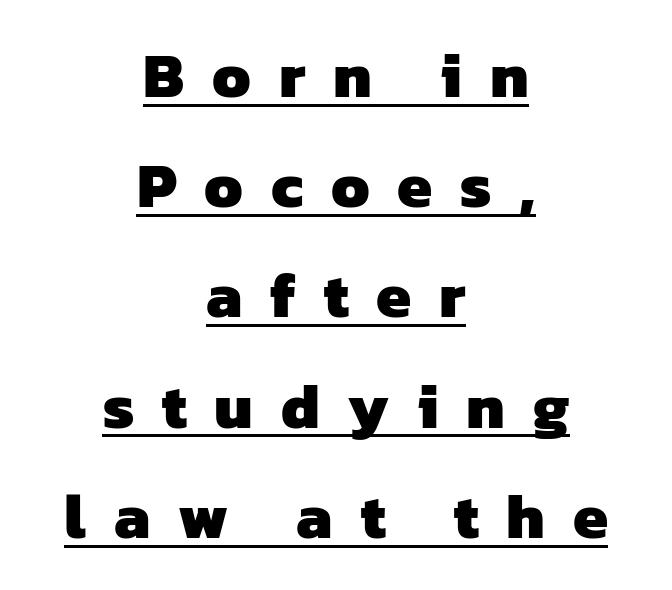
{"serif": "no", "bold": "yes", "weight": "heavy", "width": "normal", "stroke_contrast": "low", "x_height": "medium", "monospaced": "no", "underline": "yes", "align": "center", "line_spacing_ratio": 1.75, "letter_spacing": "wide", "letter_spacing_em": 0.44, "glyph_px": 63}
